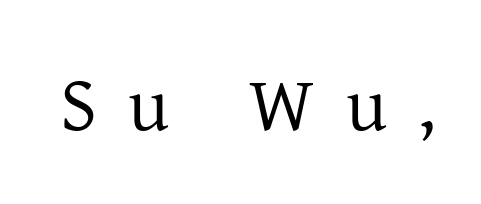
The image shows 77 px regular-weight serif type, upright; set unusually wide letter spacing (+0.41 em), not underlined; low stroke contrast and a medium x-height.
